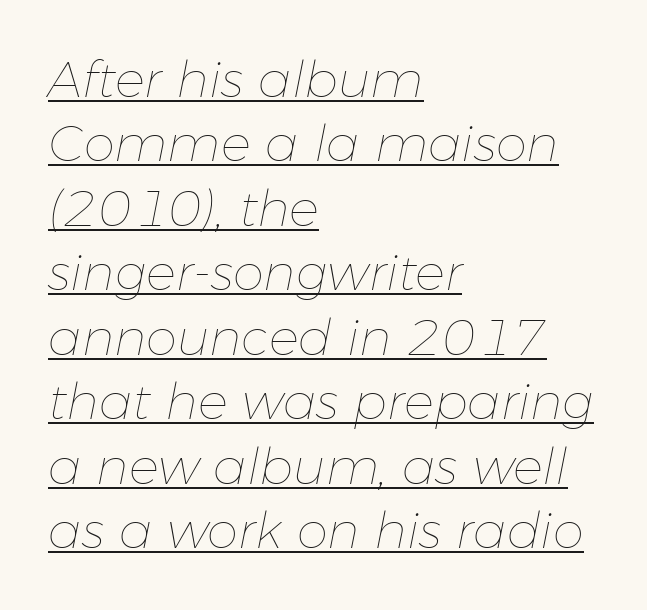
Q: Is the text bold? A: No.
Q: Is the text italic (slanted)? A: Yes, it leans right by about 11 degrees.
Q: Is the text underlined? A: Yes.
Q: How is the paragraph aligned? A: Left-aligned.
Q: Is the spacing between letters normal or unusually wide? A: Normal.
Q: Is the spacing between lines tight, normal or loose? A: Normal.
Q: Width (condensed, normal, or wide)? A: Normal.
Q: Stroke contrast? A: Low.
Q: x-height? A: Medium.
Q: Monospaced? A: No.
